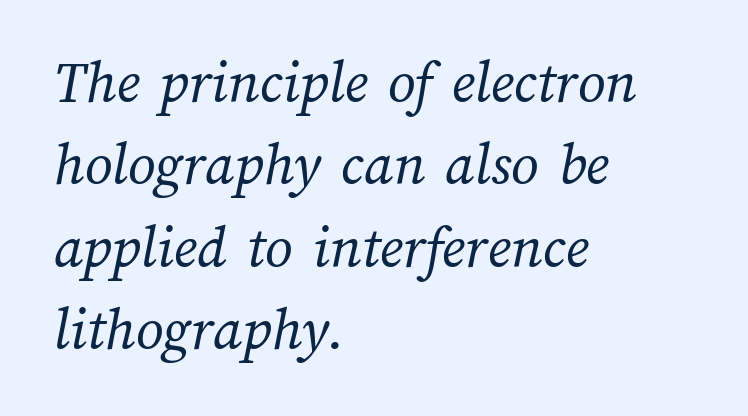
The image shows 61 px regular-weight type; set left-aligned, normal line spacing (1.35x), normal letter spacing, not underlined; medium stroke contrast and a medium x-height.
